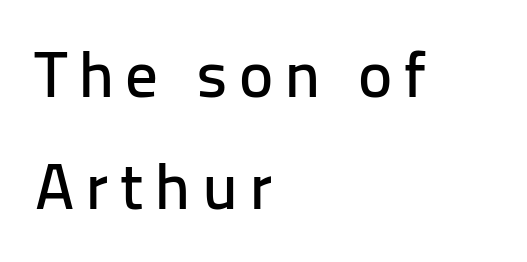
Q: Is the text italic (slanted)? A: No, it is upright.
Q: Is the typeface a serif or a sans-serif typeface? A: Sans-serif.
Q: Is the text underlined? A: No.
Q: How is the paragraph aligned? A: Left-aligned.
Q: Width (condensed, normal, or wide)? A: Normal.
Q: Stroke contrast? A: Low.
Q: x-height? A: Medium.
Q: Monospaced? A: No.
